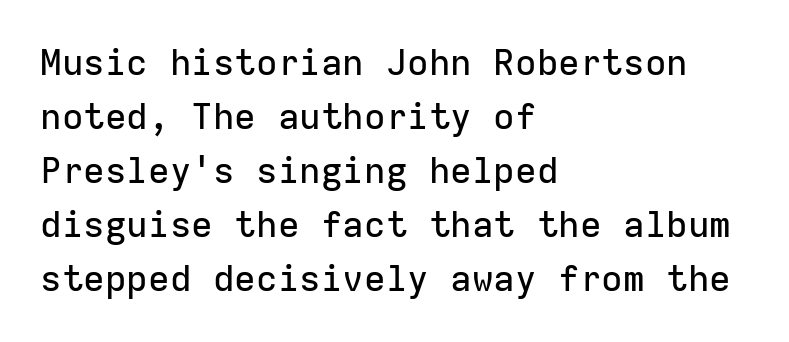
The image shows 36 px sans-serif type, upright, monospaced; set left-aligned, normal line spacing (1.5x), normal letter spacing, not underlined; low stroke contrast and a medium x-height.
